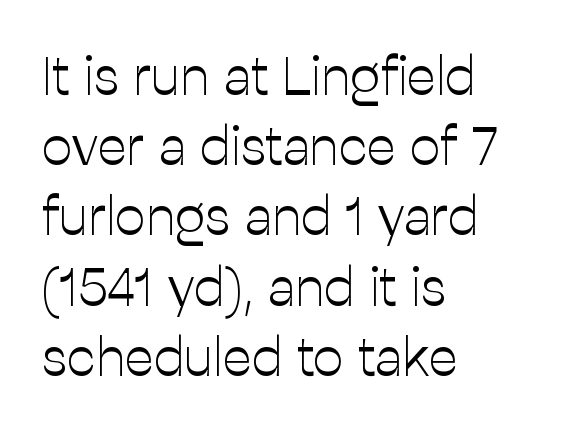
In CSS terms this would be text-align: left. No extra tracking has been applied to these lines. The space between consecutive lines is moderate. Every stem runs plumb, perpendicular to the baseline.
